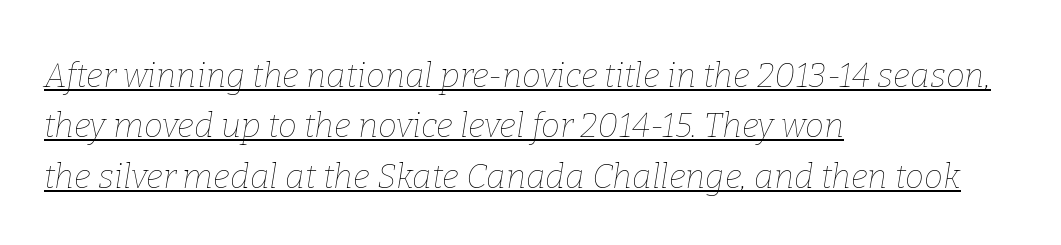
{"italic": "yes", "lean": "right", "slant_degrees": 9, "bold": "no", "weight": "thin", "width": "normal", "stroke_contrast": "low", "x_height": "medium", "monospaced": "no", "underline": "yes", "align": "left", "line_spacing": "normal", "line_spacing_ratio": 1.48, "letter_spacing": "normal", "letter_spacing_em": 0.0, "glyph_px": 34}
